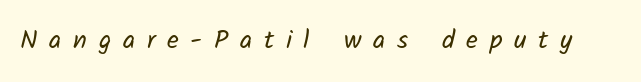
The strokes carry an ordinary text weight at most. This rendering features lettering with no underline. Someone cranked the tracking dial way up on this one.
